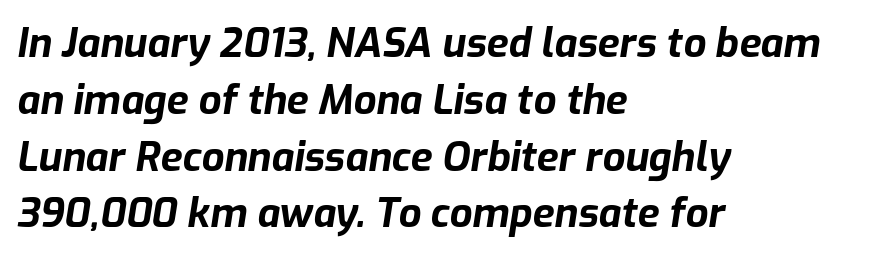
Q: Is the text bold? A: Yes.
Q: Is the text italic (slanted)? A: Yes, it leans right by about 9 degrees.
Q: Is the text underlined? A: No.
Q: How is the paragraph aligned? A: Left-aligned.
Q: Is the spacing between letters normal or unusually wide? A: Normal.
Q: Is the spacing between lines tight, normal or loose? A: Normal.
Q: Width (condensed, normal, or wide)? A: Normal.
Q: Stroke contrast? A: Low.
Q: x-height? A: Medium.
Q: Monospaced? A: No.
